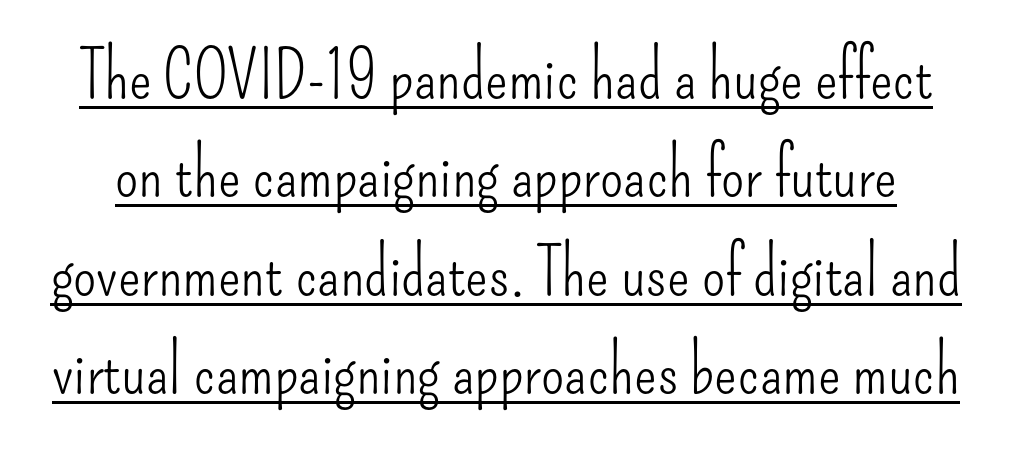
{"serif": "no", "italic": "no", "bold": "no", "weight": "light", "width": "condensed", "stroke_contrast": "low", "x_height": "small", "monospaced": "no", "underline": "yes", "line_spacing": "normal", "line_spacing_ratio": 1.47, "letter_spacing": "normal", "letter_spacing_em": 0.0, "glyph_px": 67}
